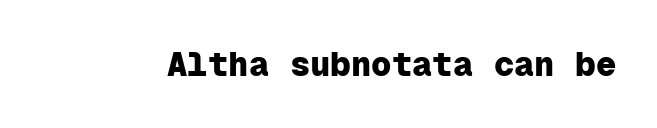
A bare baseline throughout the passage. Note the uniform advance width — an 'i' takes as much space as an 'm'. This rendering leaves character spacing at its baseline value. Stroke thickness is high; the sample reads as a true bold. The axis of the letterforms is exactly vertical. Examine the stroke ends and you'll find no serifs.
